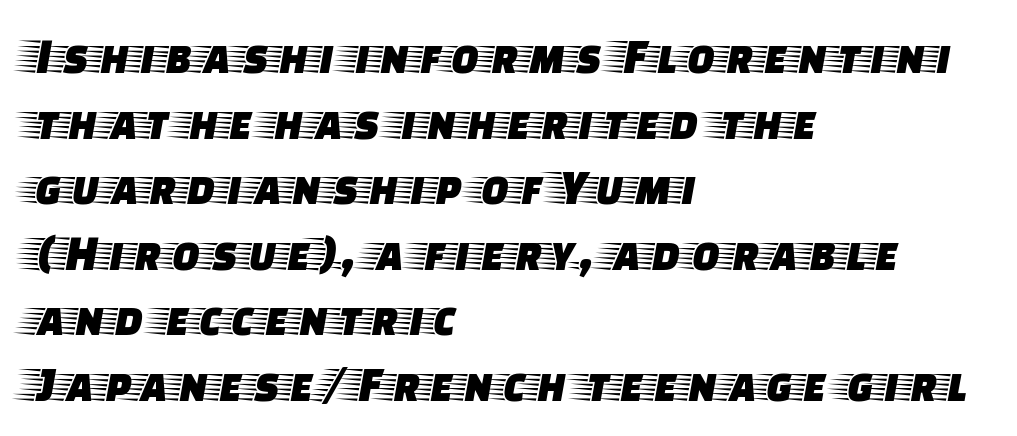
Decoration check: the copy has no underline. I'd call this a serif setting — the letters wear small feet. The tracking reads as untouched default to a designer's eye. Note the varied advance widths — an 'i' is clearly narrower than an 'm'.
